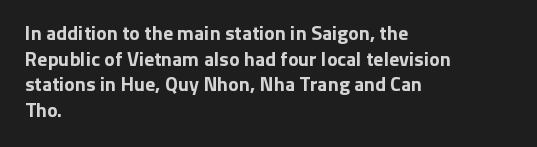
The letters stand straight up with perfectly vertical stems. The space directly below the letters is spotless. Letter spacing: default. Bold? Absolutely — the strokes are thick and heavy. The leading is moderate, giving the passage an even texture. The lines in this sample share a left origin and differ only in where they stop.
